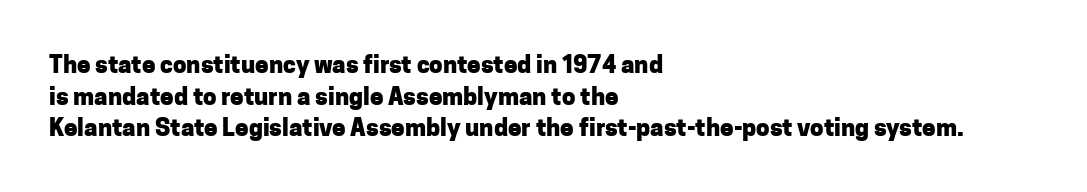
Honestly, the letter spacing is just normal — you wouldn't notice it. One glance says typical: line gaps are just what's usual. These lines stack with their left ends in a neat column. The type sits square on the baseline with zero lean. Descender tails drop into unmarked territory. How heavy is the stroke? Heavy — this is a bold.
